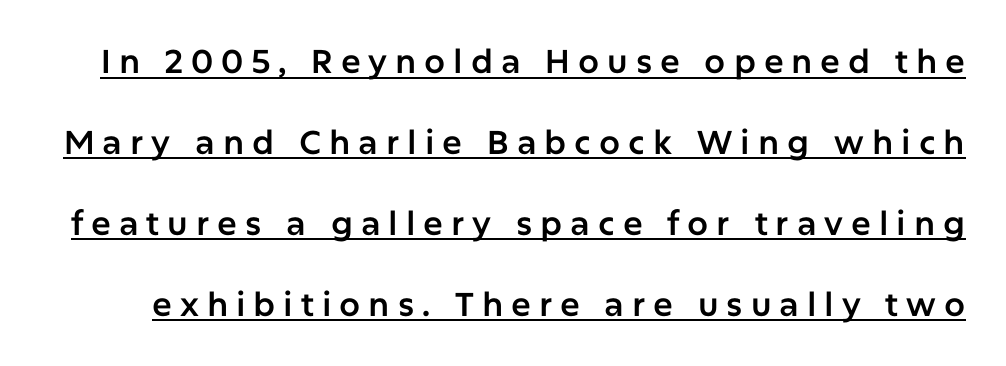
Vertical spacing — loose. Like a heading marked for emphasis, these lines bear an underscore. Is this a fixed-width face? No — the glyphs have proportional, varying widths. Nope, no serifs anywhere on these letters. It's the straight-up-and-down kind of type. The line texture is sparse and dotted thanks to wide tracking.
